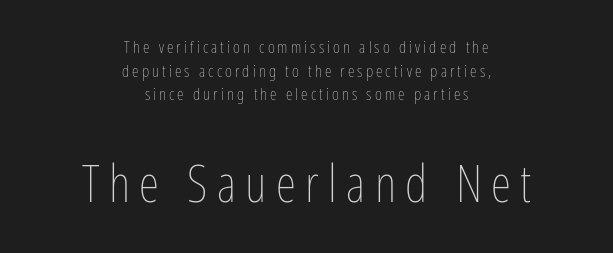
The image shows 52 px thin, condensed type, upright; set centered, normal line spacing (1.39x), not underlined; the second (bottom) block is 3.06x larger; low stroke contrast and a medium x-height.
